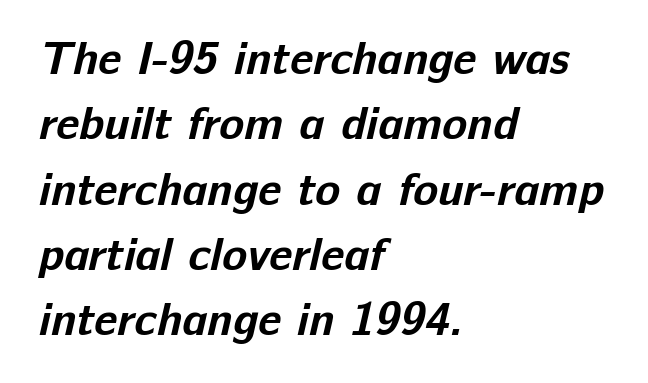
The image shows 46 px bold sans-serif type; set left-aligned, normal line spacing (1.42x), normal letter spacing, not underlined; low stroke contrast and a medium x-height.
